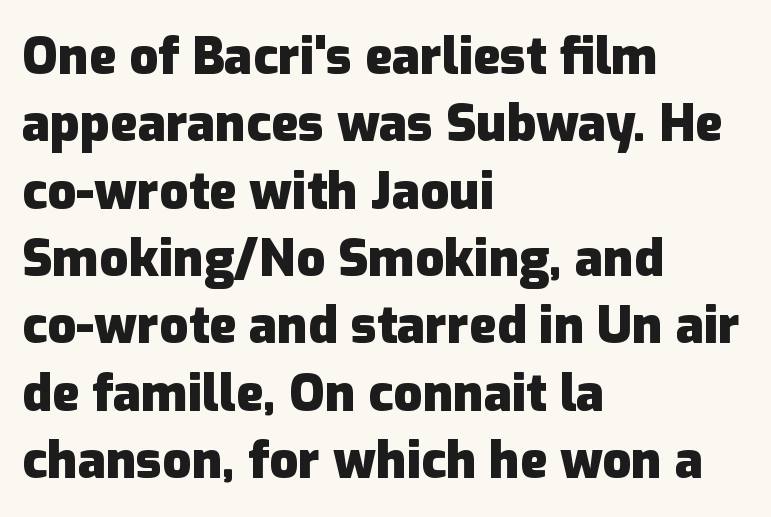
Q: Is the text bold? A: Yes.
Q: Is the text italic (slanted)? A: No, it is upright.
Q: Is the typeface a serif or a sans-serif typeface? A: Sans-serif.
Q: Is the text underlined? A: No.
Q: How is the paragraph aligned? A: Left-aligned.
Q: Is the spacing between letters normal or unusually wide? A: Normal.
Q: Is the spacing between lines tight, normal or loose? A: Normal.
Q: Width (condensed, normal, or wide)? A: Normal.
Q: Stroke contrast? A: Low.
Q: x-height? A: Medium.
Q: Monospaced? A: No.
